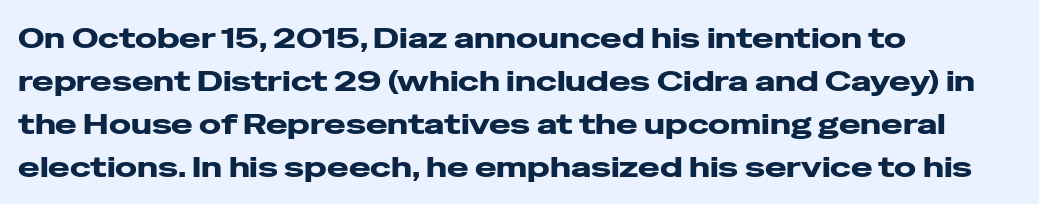
You could not count columns in this text — the font is proportionally spaced. Glance below the letters and you will spot only blank space. The block of text has a typical density, with ordinary space between rows. These lines were composed using upright roman letters.
